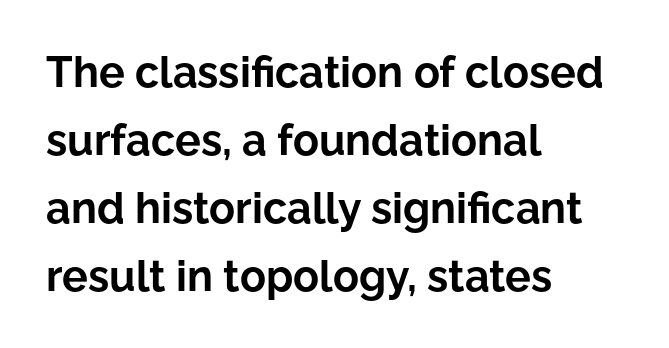
{"serif": "no", "italic": "no", "bold": "yes", "weight": "bold", "width": "normal", "stroke_contrast": "low", "x_height": "medium", "monospaced": "no", "underline": "no", "align": "left", "line_spacing": "normal", "line_spacing_ratio": 1.58, "letter_spacing": "normal", "letter_spacing_em": 0.0, "glyph_px": 43}
